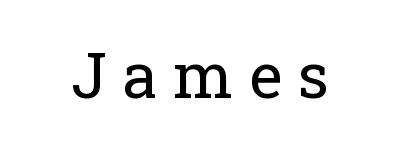
{"serif": "yes", "italic": "no", "bold": "no", "weight": "regular", "width": "normal", "stroke_contrast": "low", "x_height": "medium", "monospaced": "no", "underline": "no", "letter_spacing": "wide", "letter_spacing_em": 0.25, "glyph_px": 63}
